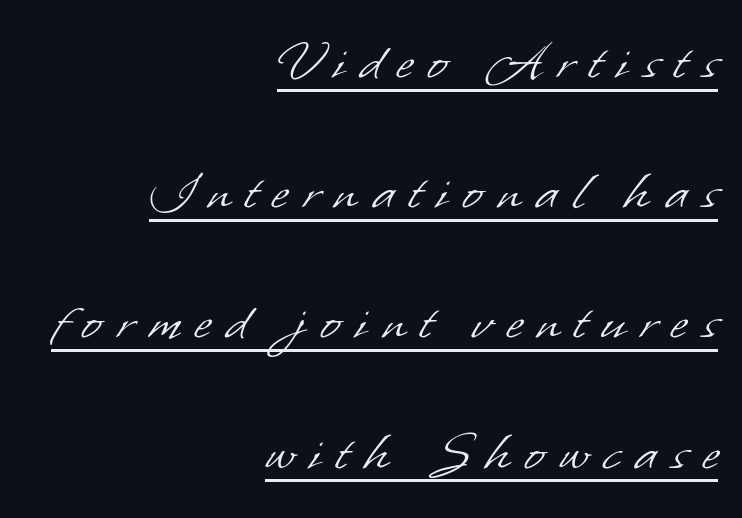
{"serif": "no", "bold": "no", "weight": "light", "width": "normal", "stroke_contrast": "low", "x_height": "small", "monospaced": "no", "underline": "yes", "align": "right", "line_spacing": "loose", "line_spacing_ratio": 2.17, "letter_spacing": "wide", "letter_spacing_em": 0.25, "glyph_px": 60}
